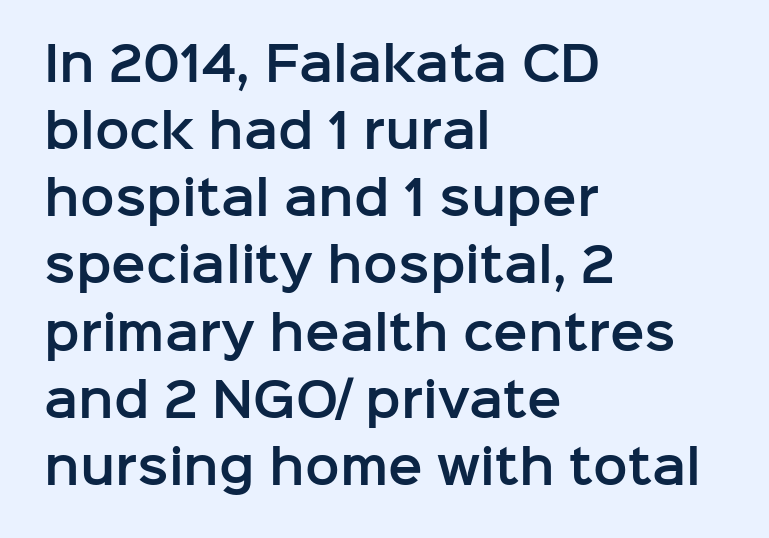
The image shows 46 px sans-serif type, upright; set left-aligned, normal line spacing (1.46x), normal letter spacing, not underlined; low stroke contrast and a medium x-height.
